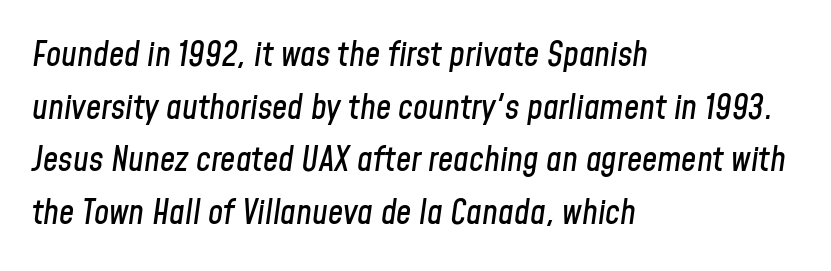
A bare baseline throughout the passage. The text block is weighted toward the left margin, trailing off unevenly rightward. Note the varied advance widths — an 'i' is clearly narrower than an 'm'. In terms of posture, this sample is oblique. No extra tracking has been applied to these lines. Summary of vertical rhythm: regular, with standard interline spacing.
